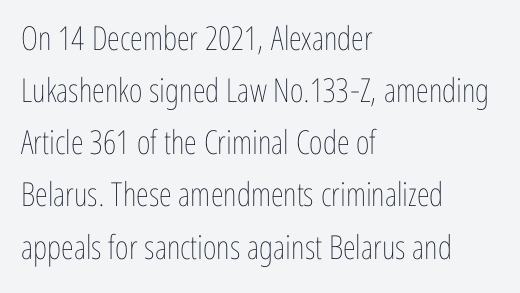
Q: Is the text bold? A: No.
Q: Is the text italic (slanted)? A: No, it is upright.
Q: Is the text underlined? A: No.
Q: How is the paragraph aligned? A: Left-aligned.
Q: Is the spacing between letters normal or unusually wide? A: Normal.
Q: Is the spacing between lines tight, normal or loose? A: Normal.
Q: Width (condensed, normal, or wide)? A: Condensed.
Q: Stroke contrast? A: Low.
Q: x-height? A: Medium.
Q: Monospaced? A: No.
